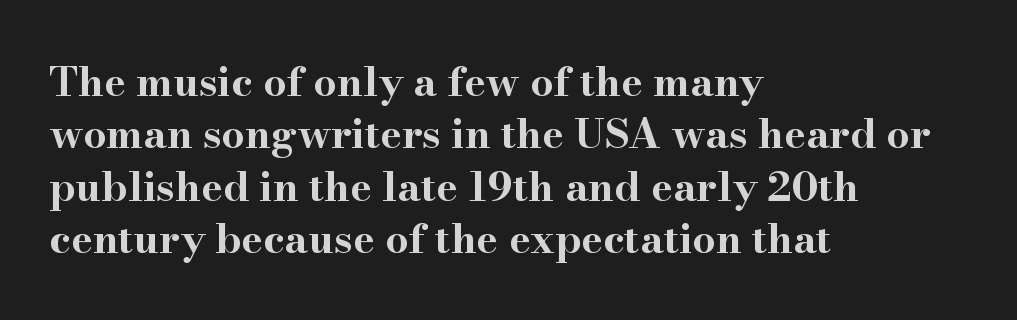
The image shows 41 px bold, wide serif type, upright; set left-aligned, normal line spacing (1.28x), normal letter spacing, not underlined; high stroke contrast and a small x-height.
